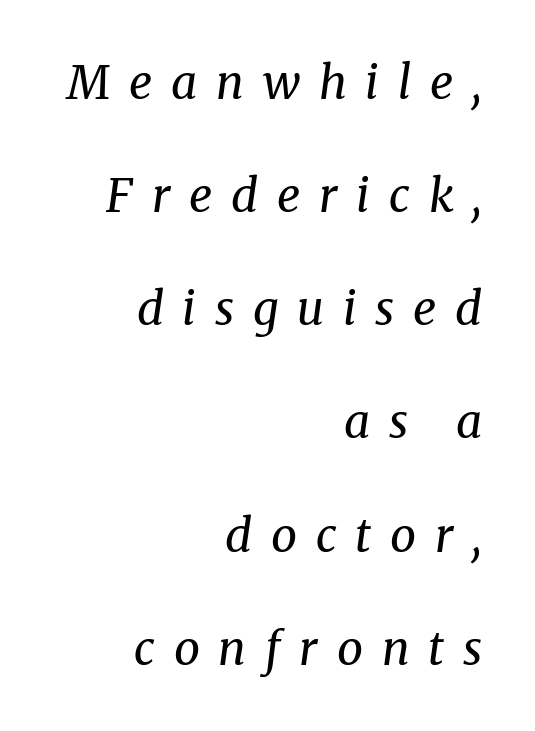
{"serif": "yes", "italic": "yes", "lean": "right", "slant_degrees": 8, "bold": "no", "weight": "regular", "width": "normal", "stroke_contrast": "medium", "x_height": "medium", "monospaced": "no", "underline": "no", "align": "right", "line_spacing": "loose", "line_spacing_ratio": 2.46, "letter_spacing": "wide", "letter_spacing_em": 0.41, "glyph_px": 46}
